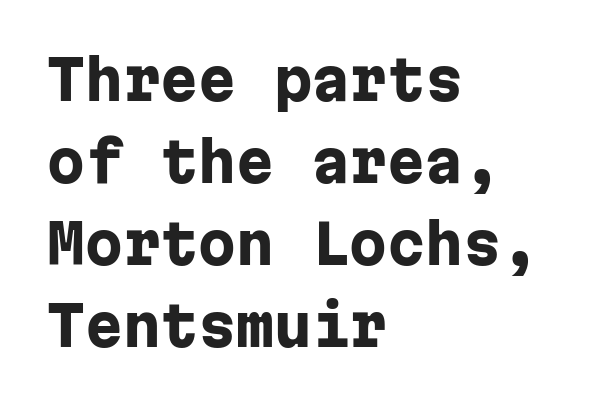
Q: Is the text bold? A: Yes.
Q: Is the text italic (slanted)? A: No, it is upright.
Q: Is the typeface a serif or a sans-serif typeface? A: Sans-serif.
Q: Is the text underlined? A: No.
Q: How is the paragraph aligned? A: Left-aligned.
Q: Is the spacing between letters normal or unusually wide? A: Normal.
Q: Is the spacing between lines tight, normal or loose? A: Normal.
Q: Width (condensed, normal, or wide)? A: Normal.
Q: Stroke contrast? A: Low.
Q: x-height? A: Medium.
Q: Monospaced? A: Yes.
